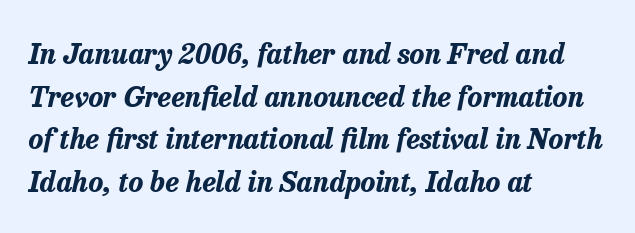
Interline gaps are of average width in this sample. Descenders hang freely into open space. Looks like regular typesetting: each glyph gets only the width it needs. Compared with typical body copy, the letter spacing here is the same. It's the slanting kind of type. Weight check: bold — yes, fully.
